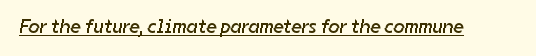
The image shows 20 px text type; set normal letter spacing, underlined.
